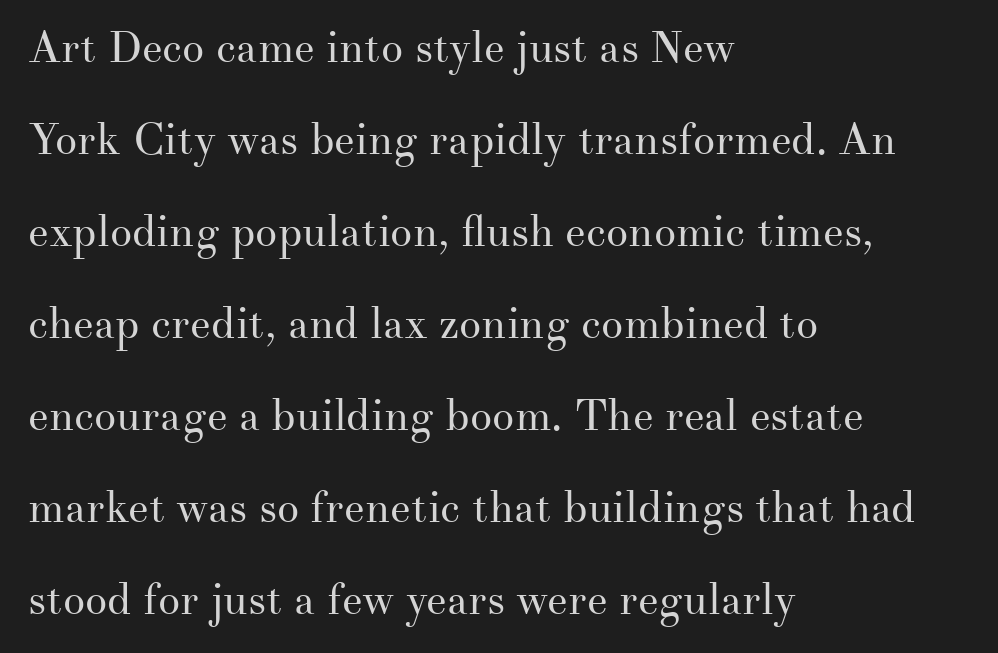
The image shows 44 px regular-weight serif type, upright; set left-aligned, loose line spacing (2.09x), normal letter spacing, not underlined; medium stroke contrast and a small x-height.
